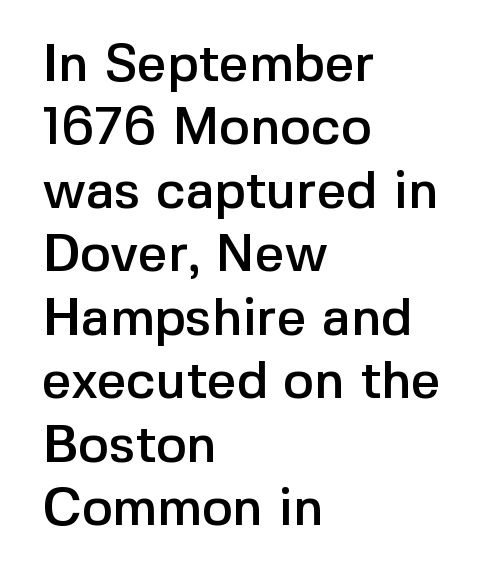
The image shows 52 px sans-serif type, upright; set left-aligned, line spacing 1.22x, normal letter spacing, not underlined; a medium x-height.
